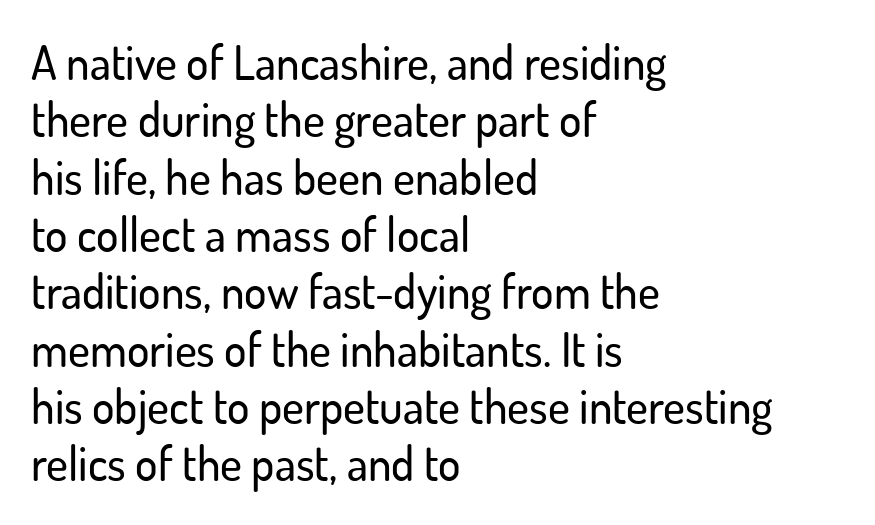
The image shows 47 px sans-serif type, upright; set left-aligned, line spacing 1.22x, normal letter spacing, not underlined; low stroke contrast and a small x-height.
